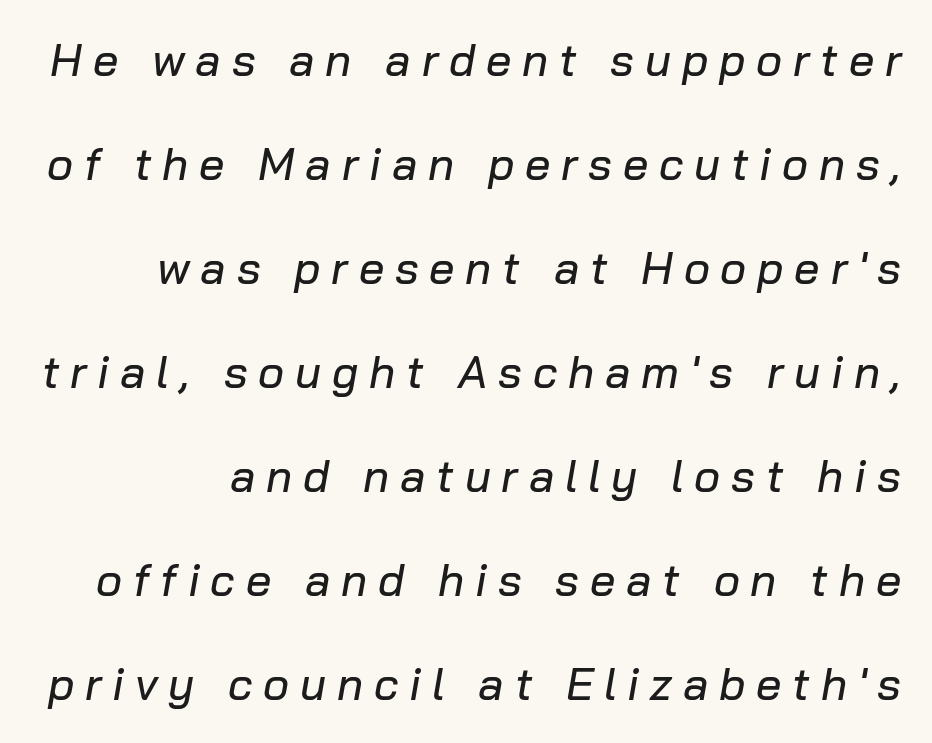
{"italic": "yes", "lean": "right", "slant_degrees": 10, "width": "normal", "stroke_contrast": "low", "x_height": "medium", "monospaced": "no", "underline": "no", "line_spacing": "loose", "line_spacing_ratio": 2.31, "letter_spacing": "wide", "letter_spacing_em": 0.24, "glyph_px": 45}
